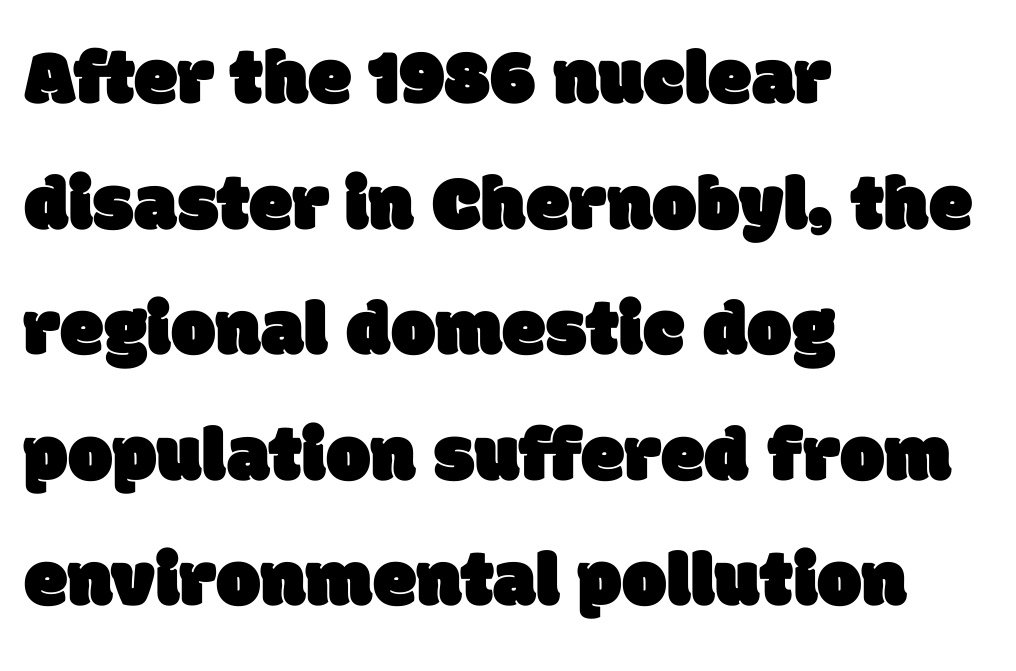
Q: Is the typeface a serif or a sans-serif typeface? A: Sans-serif.
Q: Is the text underlined? A: No.
Q: How is the paragraph aligned? A: Left-aligned.
Q: Is the spacing between letters normal or unusually wide? A: Normal.
Q: Is the spacing between lines tight, normal or loose? A: Normal.
Q: Width (condensed, normal, or wide)? A: Normal.
Q: Stroke contrast? A: Low.
Q: x-height? A: Large.
Q: Monospaced? A: No.
